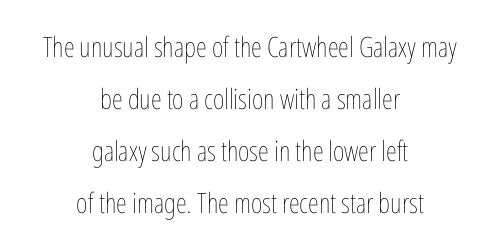
{"italic": "no", "bold": "no", "weight": "thin", "width": "condensed", "stroke_contrast": "low", "x_height": "medium", "monospaced": "no", "underline": "no", "align": "center", "line_spacing_ratio": 1.86, "letter_spacing": "normal", "letter_spacing_em": 0.0, "glyph_px": 28}
